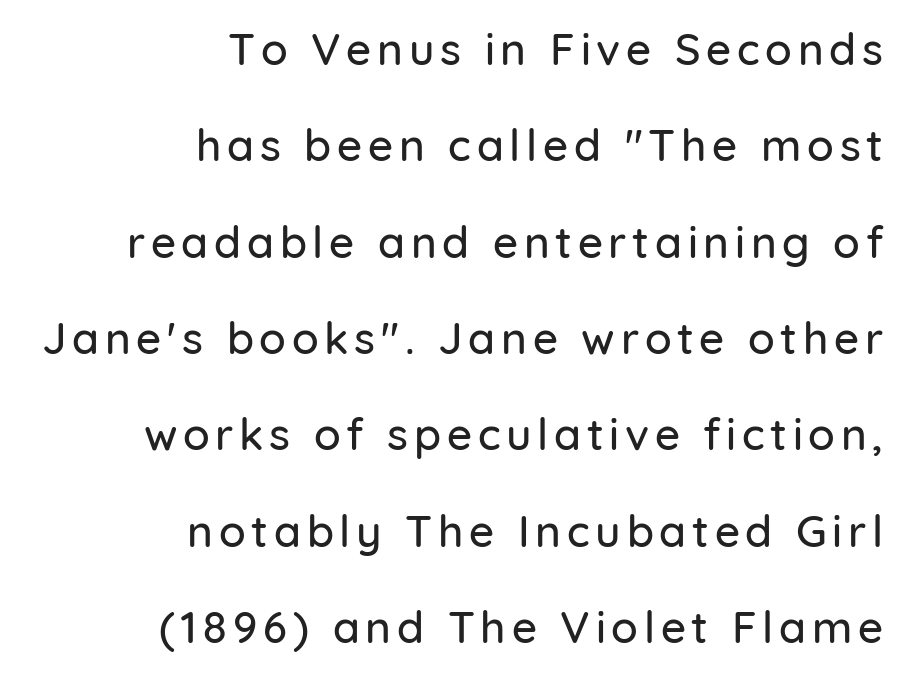
One-word summary of the alignment: right. Is there much room between lines? Yes — plenty of vertical air separates them. Do the letters lean? They stand straight. Letters rest on an invisible, unmarked baseline. Looks like regular typesetting: each glyph gets only the width it needs. Typographically, this falls in the sans-serif category.
